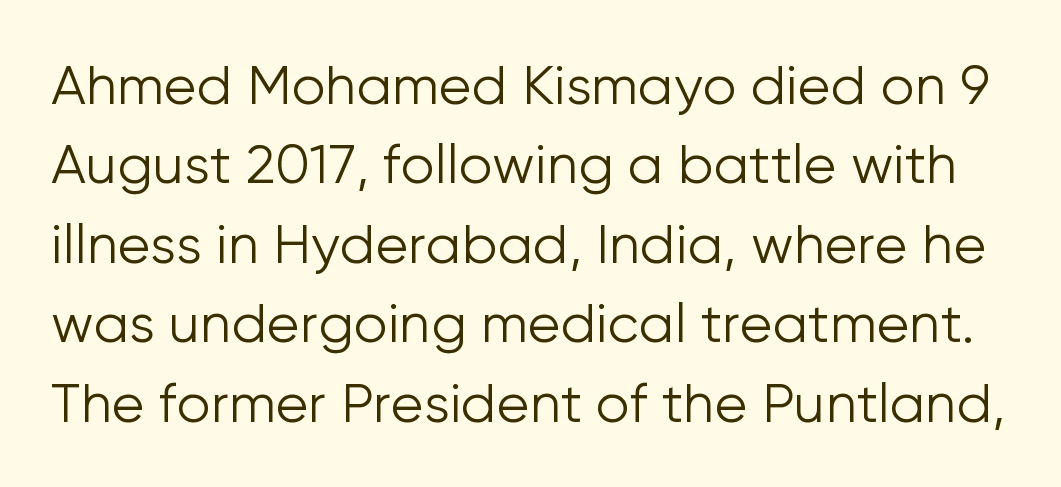
Style check: upright. Honestly, there is no underline to notice here at all. Glyph-to-glyph distance matches everyday printed text. Character widths vary here, with narrow letters taking less room than wide ones. The designer went with a sans here, leaving each stem footless. Compared with a typical body face, this is equally light or lighter still.
